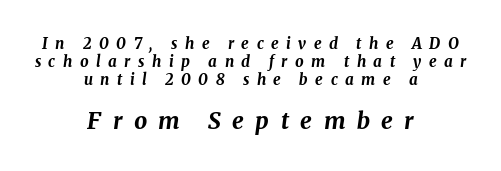
Q: Is the text bold? A: Yes.
Q: Is the text italic (slanted)? A: Yes, it leans right by about 8 degrees.
Q: Is the text underlined? A: No.
Q: How is the paragraph aligned? A: Centered.
Q: Is the spacing between letters normal or unusually wide? A: Unusually wide.
Q: Which block of text is set in a larger size, the first (top) or the second (bottom)? A: The second (bottom) one.
